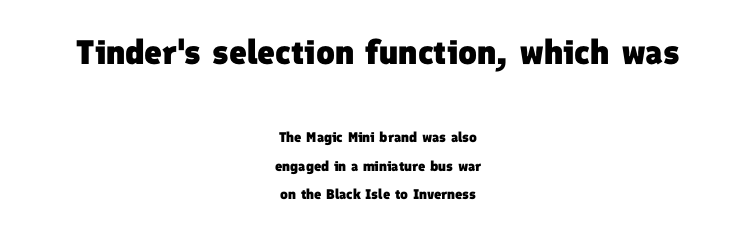
There is no visible air inserted between adjacent glyphs. How would I describe the line gaps? Wide and relaxed. Is the lower block the larger one? No — the upper block carries the bigger type. Horizontally, the lines are justified to the midpoint only.
